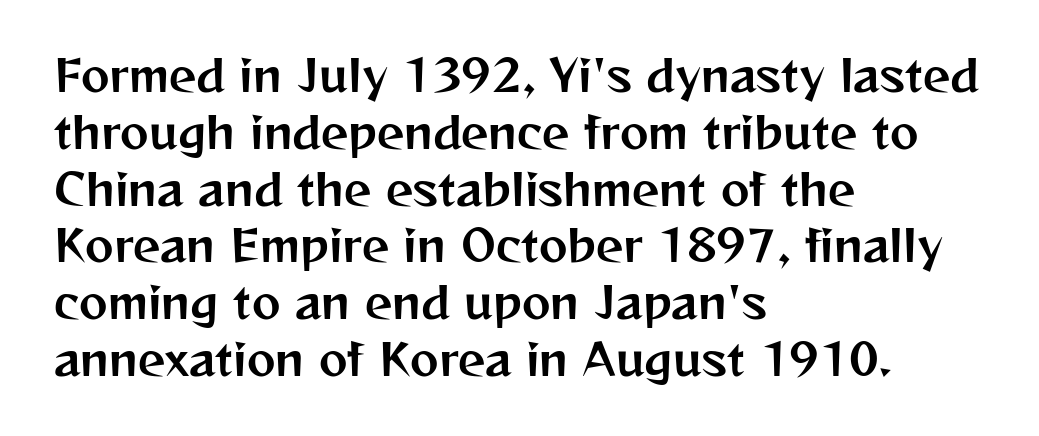
Q: Is the text italic (slanted)? A: No, it is upright.
Q: Is the typeface a serif or a sans-serif typeface? A: Sans-serif.
Q: Is the text underlined? A: No.
Q: How is the paragraph aligned? A: Left-aligned.
Q: Is the spacing between letters normal or unusually wide? A: Normal.
Q: Is the spacing between lines tight, normal or loose? A: Normal.
Q: Width (condensed, normal, or wide)? A: Normal.
Q: Stroke contrast? A: Medium.
Q: x-height? A: Medium.
Q: Monospaced? A: No.
